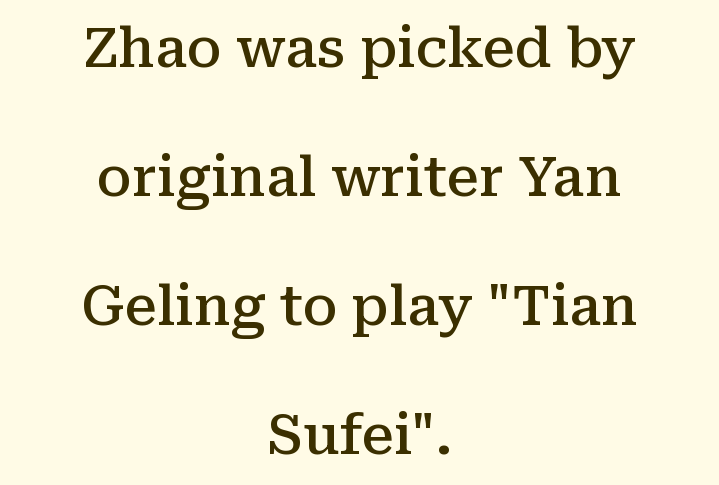
{"serif": "yes", "italic": "no", "bold": "semi", "weight": "semibold", "width": "normal", "stroke_contrast": "medium", "x_height": "medium", "monospaced": "no", "underline": "no", "align": "center", "line_spacing": "loose", "line_spacing_ratio": 2.39, "letter_spacing": "normal", "letter_spacing_em": 0.0, "glyph_px": 54}
